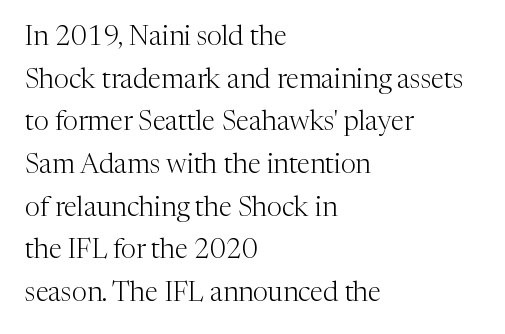
{"italic": "no", "bold": "no", "underline": "no", "align": "left", "line_spacing": "normal", "line_spacing_ratio": 1.58, "letter_spacing": "normal", "letter_spacing_em": 0.0, "glyph_px": 27}
